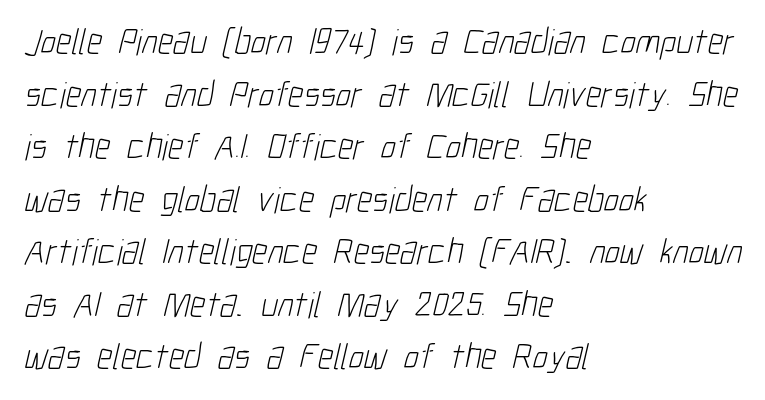
There is no visible air inserted between adjacent glyphs. The line-height multiplier appears to be the usual default. Are there feet on the stems? There aren't — it's a sans. Is the stroke heavy? The answer is a plain regular-or-lighter. The space directly below the letters is spotless. Alignment: flush left.
